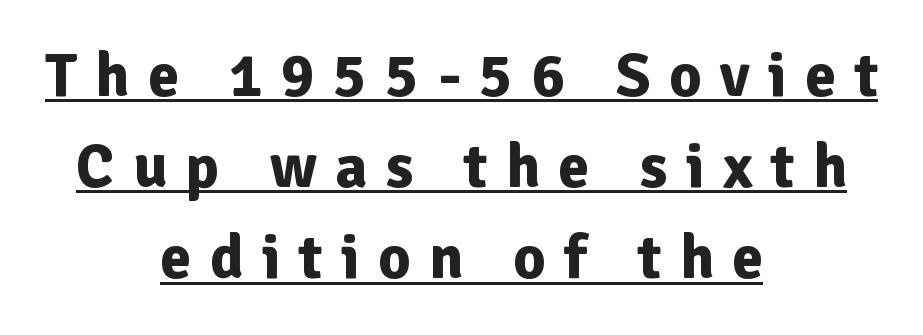
{"serif": "no", "italic": "no", "bold": "yes", "weight": "bold", "width": "normal", "stroke_contrast": "low", "x_height": "medium", "monospaced": "no", "underline": "yes", "align": "center", "line_spacing": "normal", "line_spacing_ratio": 1.47, "letter_spacing": "wide", "letter_spacing_em": 0.3, "glyph_px": 62}
